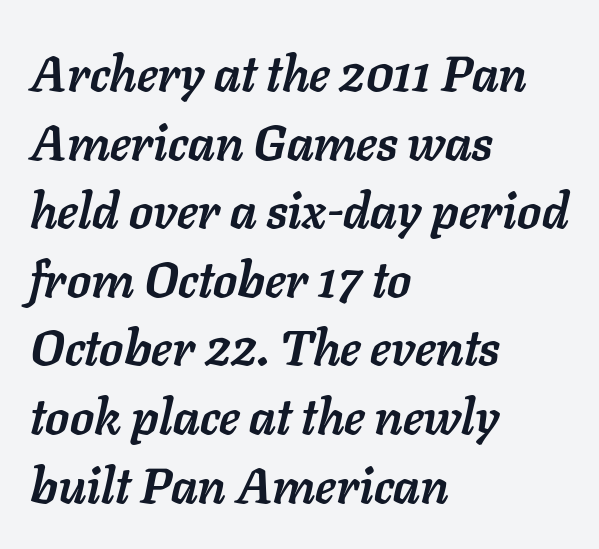
The image shows 49 px semibold type, italic (leaning right); set left-aligned, normal line spacing (1.4x), normal letter spacing, not underlined; low stroke contrast and a medium x-height.
